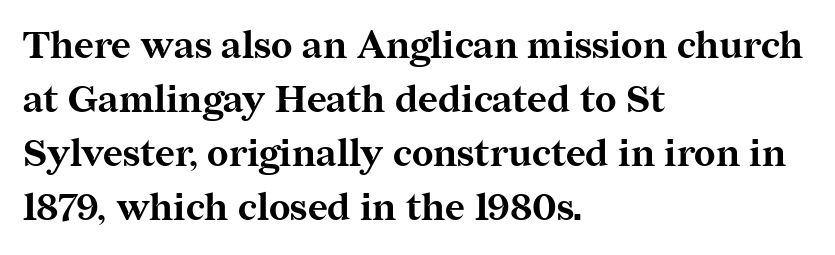
{"serif": "yes", "italic": "no", "bold": "yes", "weight": "bold", "width": "normal", "stroke_contrast": "medium", "x_height": "medium", "monospaced": "no", "underline": "no", "align": "left", "line_spacing": "normal", "line_spacing_ratio": 1.42, "letter_spacing": "normal", "letter_spacing_em": 0.0, "glyph_px": 38}
